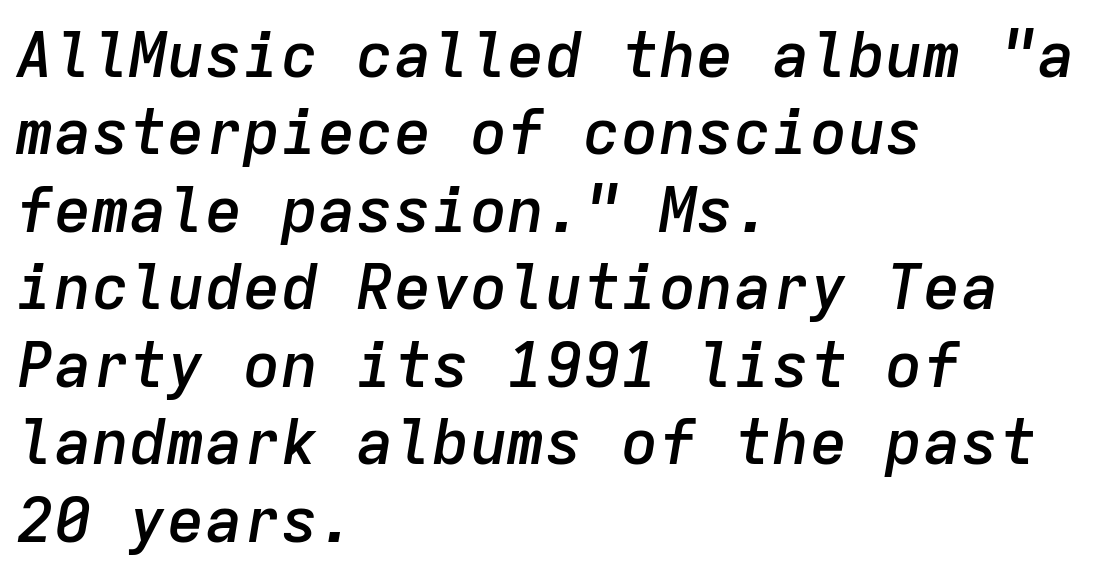
{"italic": "yes", "lean": "right", "slant_degrees": 9, "bold": "semi", "weight": "semibold", "width": "normal", "stroke_contrast": "low", "x_height": "medium", "monospaced": "yes", "underline": "no", "align": "left", "line_spacing_ratio": 1.23, "letter_spacing": "normal", "letter_spacing_em": 0.0, "glyph_px": 63}
